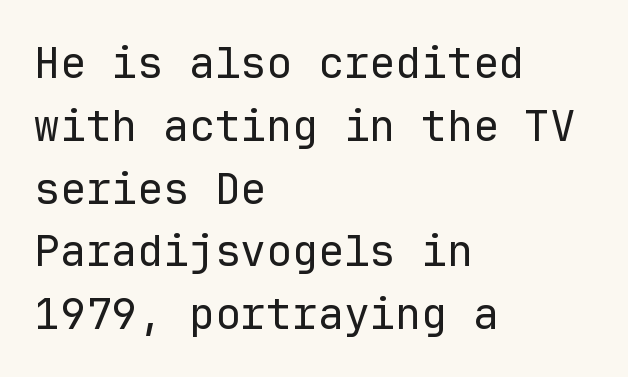
Q: Is the text bold? A: No.
Q: Is the text italic (slanted)? A: No, it is upright.
Q: Is the typeface a serif or a sans-serif typeface? A: Sans-serif.
Q: Is the text underlined? A: No.
Q: How is the paragraph aligned? A: Left-aligned.
Q: Is the spacing between letters normal or unusually wide? A: Normal.
Q: Is the spacing between lines tight, normal or loose? A: Normal.
Q: Width (condensed, normal, or wide)? A: Normal.
Q: Stroke contrast? A: Low.
Q: x-height? A: Medium.
Q: Monospaced? A: Yes.
